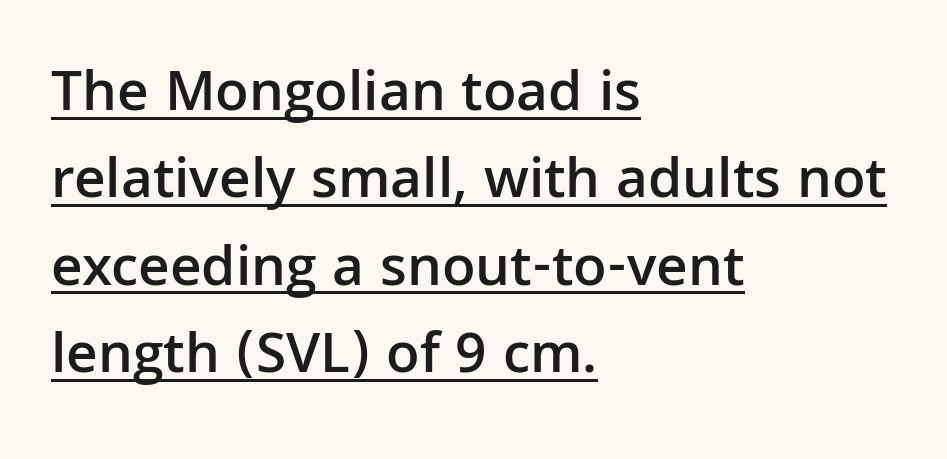
{"serif": "no", "italic": "no", "bold": "semi", "weight": "semibold", "width": "normal", "stroke_contrast": "low", "x_height": "medium", "monospaced": "no", "underline": "yes", "align": "left", "line_spacing": "normal", "line_spacing_ratio": 1.48, "letter_spacing": "normal", "letter_spacing_em": 0.0, "glyph_px": 59}
